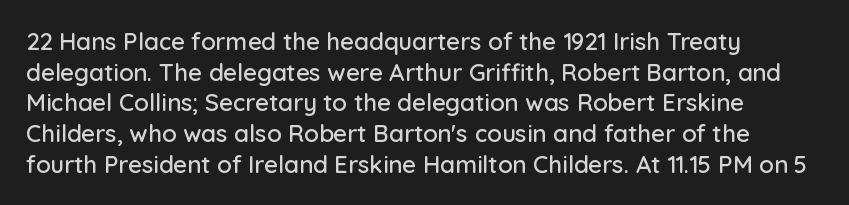
Q: Is the text italic (slanted)? A: No, it is upright.
Q: Is the text underlined? A: No.
Q: How is the paragraph aligned? A: Left-aligned.
Q: Is the spacing between letters normal or unusually wide? A: Normal.
Q: Is the spacing between lines tight, normal or loose? A: Normal.
